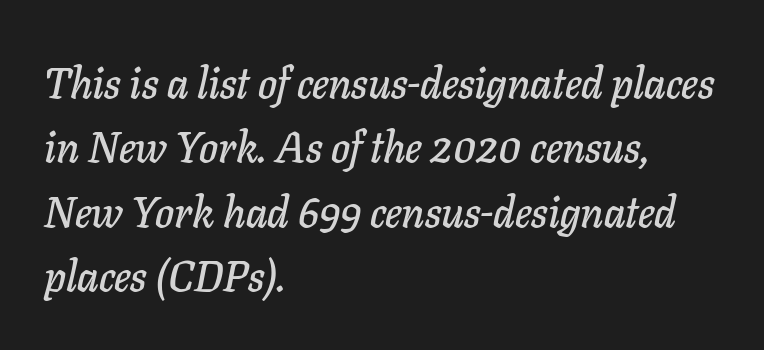
Q: Is the text italic (slanted)? A: Yes, it leans right by about 11 degrees.
Q: Is the text underlined? A: No.
Q: How is the paragraph aligned? A: Left-aligned.
Q: Is the spacing between letters normal or unusually wide? A: Normal.
Q: Is the spacing between lines tight, normal or loose? A: Normal.
Q: Width (condensed, normal, or wide)? A: Normal.
Q: Stroke contrast? A: Low.
Q: x-height? A: Medium.
Q: Monospaced? A: No.
